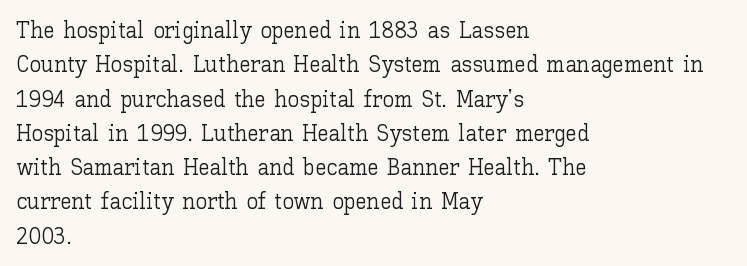
The vertical gap from one line to the next is medium. These lines were composed using upright roman letters. Horizontal alignment here is leftward, the default for most running prose. The gaps between neighbouring characters are ordinary and unremarkable. Weight: regular or lighter.
